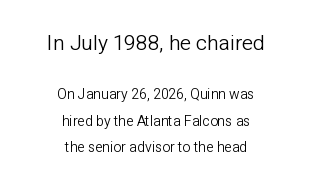
Q: Is the text bold? A: No.
Q: Is the text italic (slanted)? A: No, it is upright.
Q: Is the text underlined? A: No.
Q: How is the paragraph aligned? A: Centered.
Q: Is the spacing between letters normal or unusually wide? A: Normal.
Q: Which block of text is set in a larger size, the first (top) or the second (bottom)? A: The first (top) one.
